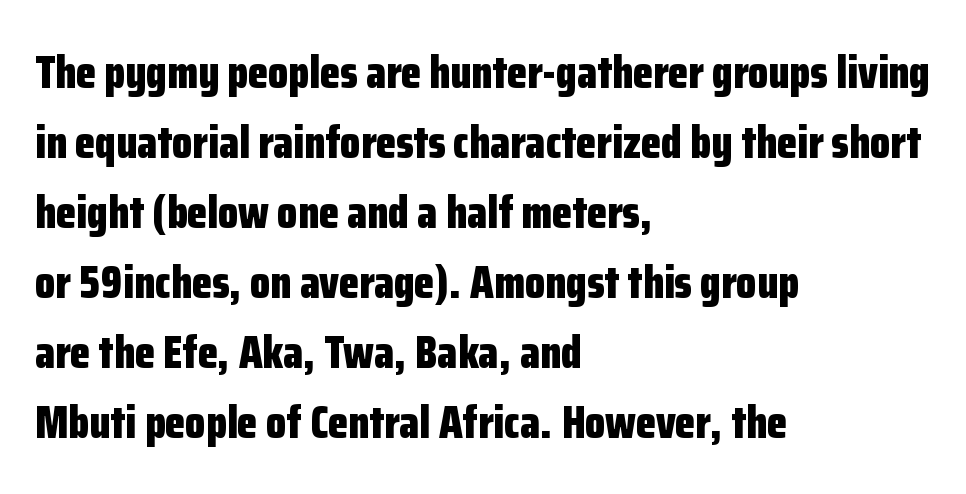
{"serif": "no", "italic": "no", "bold": "yes", "weight": "bold", "width": "condensed", "stroke_contrast": "low", "x_height": "medium", "monospaced": "no", "underline": "no", "align": "left", "line_spacing": "normal", "line_spacing_ratio": 1.52, "letter_spacing": "normal", "letter_spacing_em": 0.0, "glyph_px": 46}
